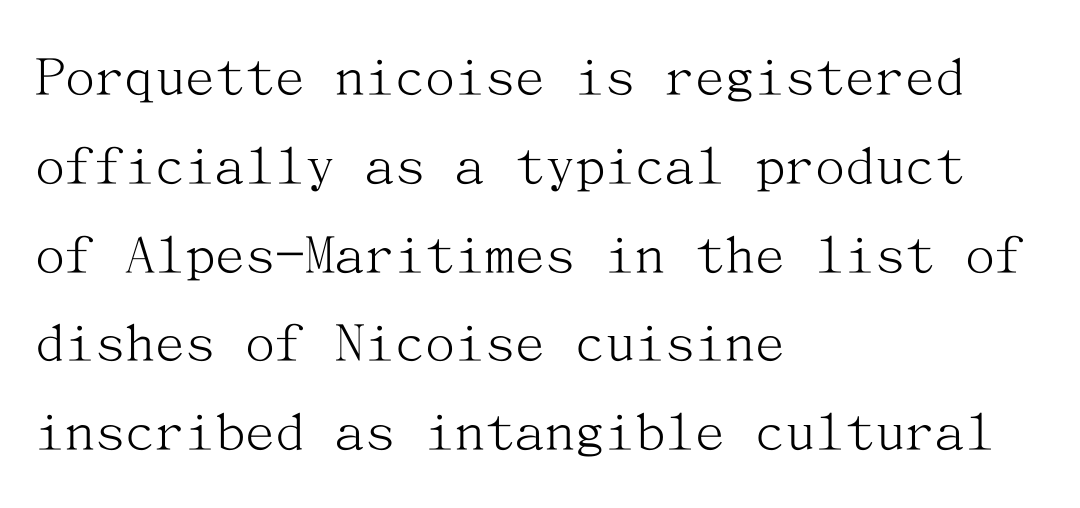
The image shows 60 px light serif type, upright; set left-aligned, normal line spacing (1.48x), normal letter spacing, not underlined; medium stroke contrast and a medium x-height.
